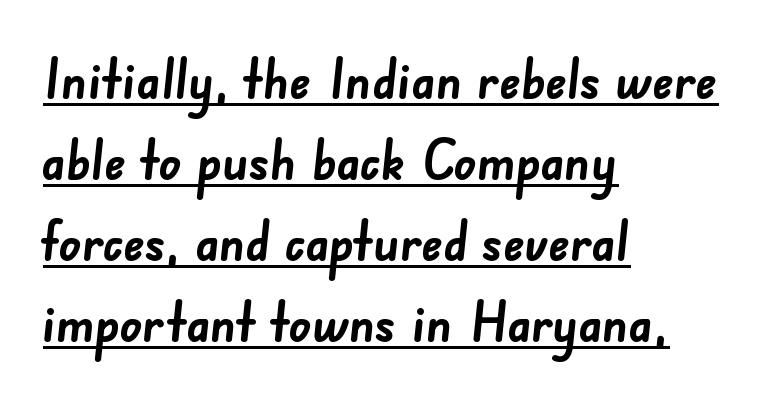
{"serif": "no", "bold": "yes", "weight": "semibold", "width": "normal", "stroke_contrast": "low", "x_height": "small", "monospaced": "no", "underline": "yes", "align": "left", "line_spacing": "normal", "line_spacing_ratio": 1.47, "letter_spacing": "normal", "letter_spacing_em": 0.0, "glyph_px": 55}
